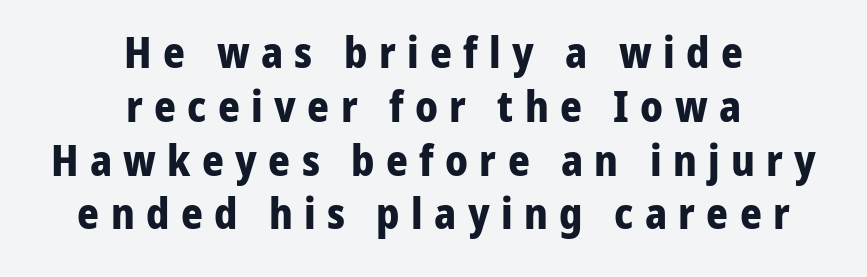
Q: Is the text bold? A: Yes.
Q: Is the text italic (slanted)? A: No, it is upright.
Q: Is the typeface a serif or a sans-serif typeface? A: Sans-serif.
Q: Is the text underlined? A: No.
Q: How is the paragraph aligned? A: Centered.
Q: Is the spacing between letters normal or unusually wide? A: Unusually wide.
Q: Is the spacing between lines tight, normal or loose? A: Normal.
Q: Width (condensed, normal, or wide)? A: Normal.
Q: Stroke contrast? A: Low.
Q: x-height? A: Medium.
Q: Monospaced? A: No.
